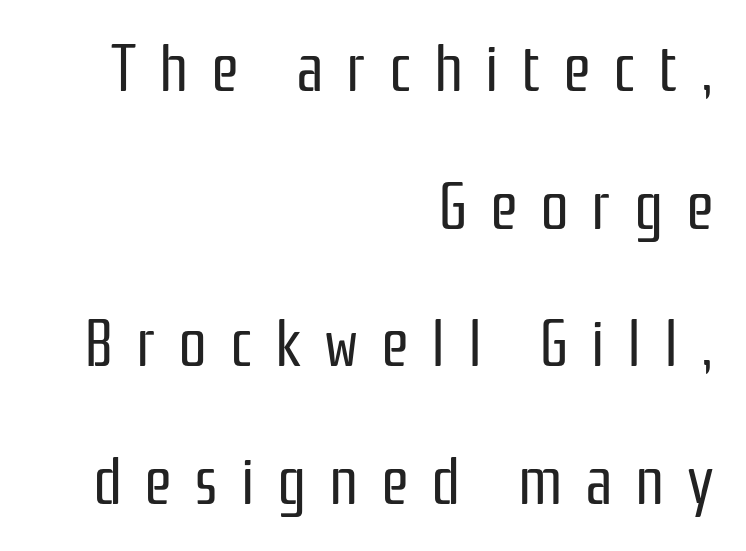
{"serif": "no", "italic": "no", "bold": "no", "weight": "regular", "width": "condensed", "stroke_contrast": "low", "x_height": "medium", "monospaced": "no", "underline": "no", "align": "right", "line_spacing": "loose", "line_spacing_ratio": 2.15, "letter_spacing": "wide", "letter_spacing_em": 0.35, "glyph_px": 64}
